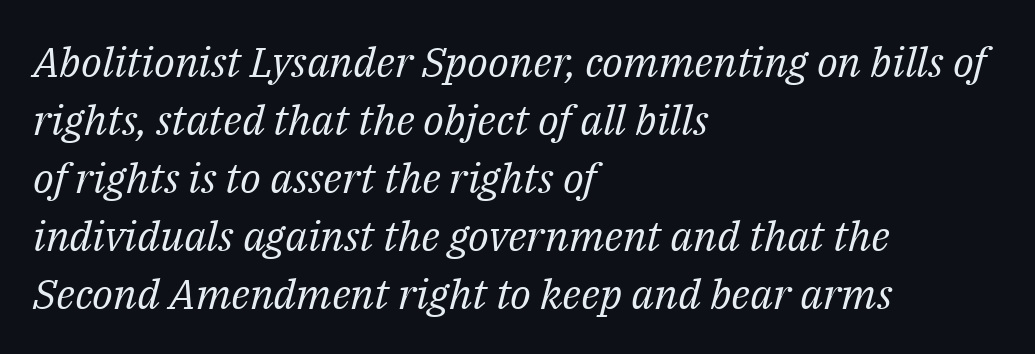
{"serif": "yes", "italic": "yes", "lean": "right", "slant_degrees": 14, "bold": "no", "weight": "regular", "width": "normal", "stroke_contrast": "medium", "x_height": "medium", "monospaced": "no", "underline": "no", "align": "left", "line_spacing": "normal", "line_spacing_ratio": 1.38, "letter_spacing": "normal", "letter_spacing_em": 0.0, "glyph_px": 42}
